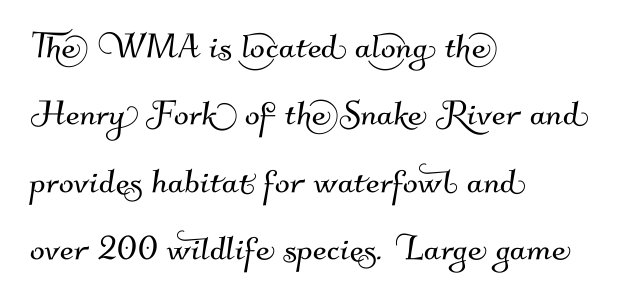
The image shows 44 px sans-serif type; set left-aligned, normal line spacing (1.53x), normal letter spacing, not underlined; medium stroke contrast and a small x-height.
